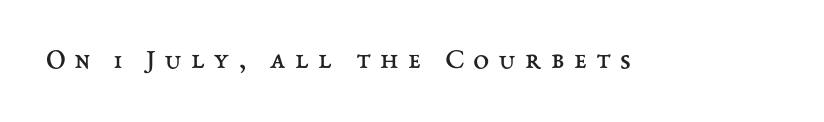
{"italic": "no", "bold": "no", "weight": "regular", "width": "normal", "stroke_contrast": "medium", "x_height": "medium", "monospaced": "no", "underline": "no", "letter_spacing": "wide", "letter_spacing_em": 0.31, "glyph_px": 29}
